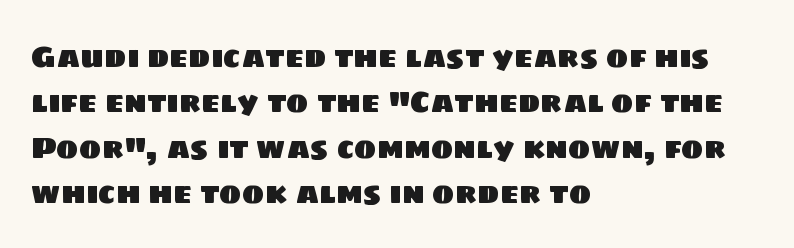
The image shows 30 px sans-serif type; set left-aligned, normal line spacing (1.51x), normal letter spacing, not underlined; low stroke contrast and a large x-height.
